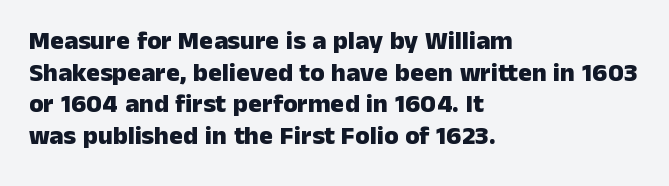
{"italic": "no", "bold": "yes", "underline": "no", "align": "left", "line_spacing_ratio": 1.22, "letter_spacing": "normal", "letter_spacing_em": 0.0, "glyph_px": 26}
